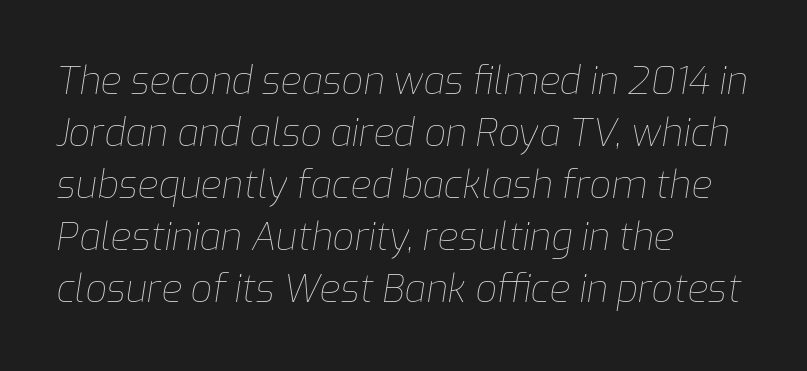
Q: Is the text bold? A: No.
Q: Is the text italic (slanted)? A: Yes, it leans right by about 9 degrees.
Q: Is the text underlined? A: No.
Q: How is the paragraph aligned? A: Left-aligned.
Q: Is the spacing between letters normal or unusually wide? A: Normal.
Q: Is the spacing between lines tight, normal or loose? A: Normal.
Q: Width (condensed, normal, or wide)? A: Normal.
Q: Stroke contrast? A: Low.
Q: x-height? A: Medium.
Q: Monospaced? A: No.
